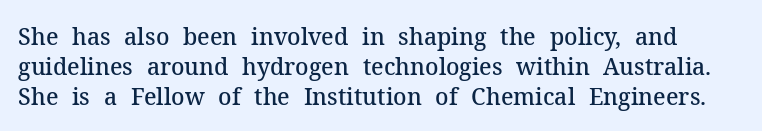
Q: Is the text bold? A: Semi-bold.
Q: Is the text italic (slanted)? A: No, it is upright.
Q: Is the text underlined? A: No.
Q: Is the spacing between letters normal or unusually wide? A: Normal.
Q: Is the spacing between lines tight, normal or loose? A: Normal.
